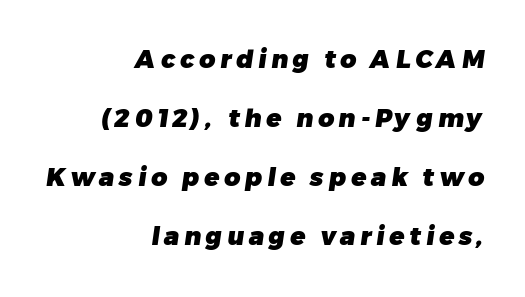
The image shows 25 px bold type; set right-aligned, loose line spacing (2.36x), not underlined.
